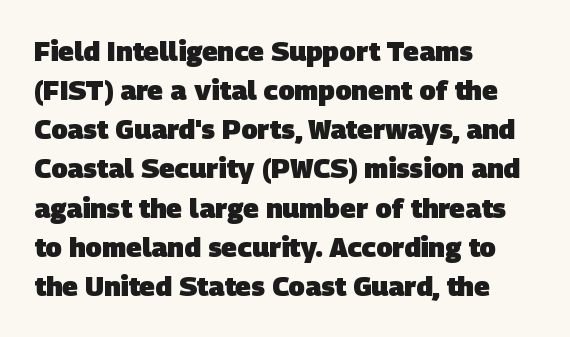
{"bold": "yes", "underline": "no", "align": "left", "line_spacing": "normal", "line_spacing_ratio": 1.45, "letter_spacing": "normal", "letter_spacing_em": 0.0, "glyph_px": 27}
